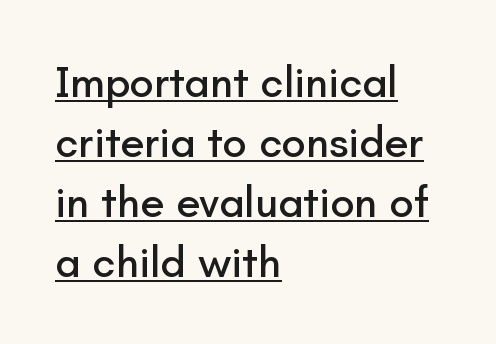
Does the lettering tilt? It doesn't — this is upright. Think of a printed novel: that variable character pitch is what you see here. Look at the tracking — it's just the regular setting, nothing added. Line starts are locked; line ends wander. Honestly, the underline is the first thing you notice here. The rendering uses a moderate line-height, typical for paragraphs.
